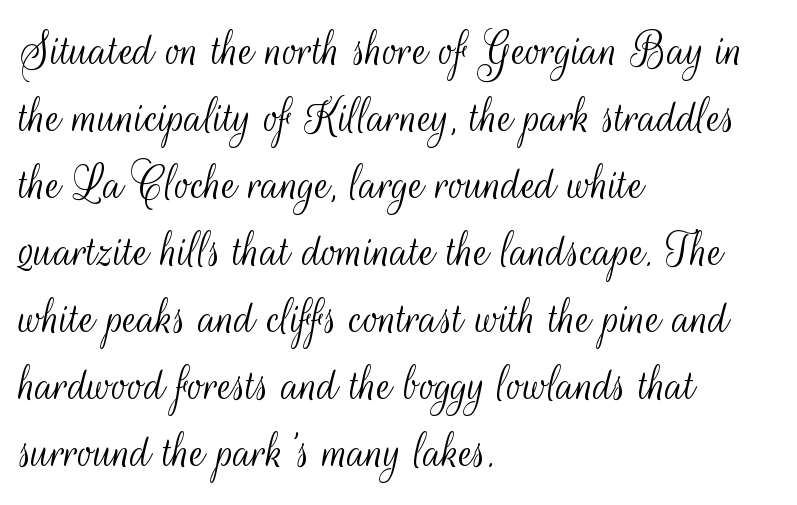
Q: Is the text bold? A: No.
Q: Is the text italic (slanted)? A: Yes.
Q: Is the typeface a serif or a sans-serif typeface? A: Sans-serif.
Q: Is the text underlined? A: No.
Q: How is the paragraph aligned? A: Left-aligned.
Q: Is the spacing between letters normal or unusually wide? A: Normal.
Q: Is the spacing between lines tight, normal or loose? A: Normal.
Q: Width (condensed, normal, or wide)? A: Condensed.
Q: Stroke contrast? A: Medium.
Q: x-height? A: Small.
Q: Monospaced? A: No.
